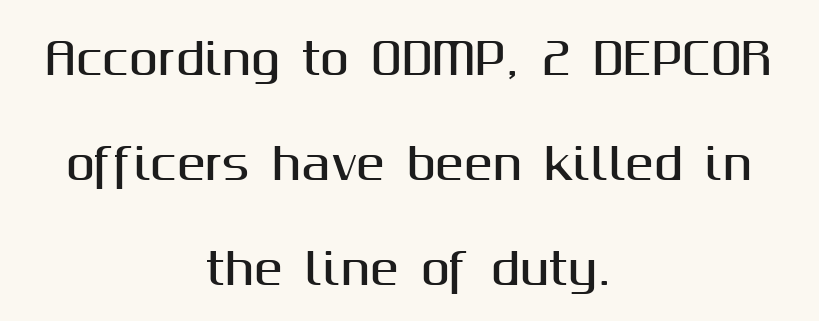
Unlike italic type, these characters show no tilt at all. Quick note: interline space is abundant. Caption: multi-line text, centered on the measure. Underlining? Definitely not there. To sum up the face: it is a sans, with no serifs. Caption: standard tracking, unaltered.
